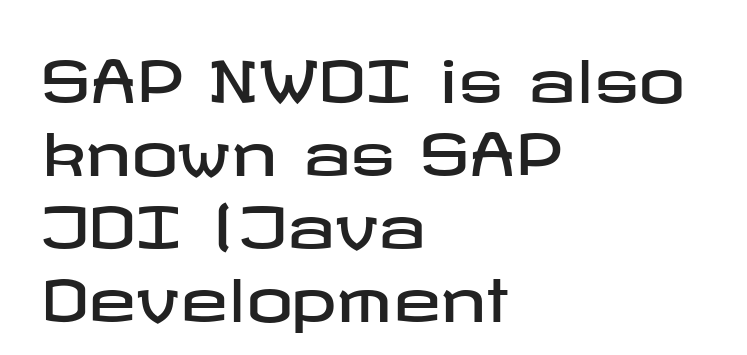
Each word holds together tightly as a unit, with standard inter-letter gaps. A typesetter would mark this as roman, not italic. The line-height multiplier appears to be the usual default. Each row of text sits above clean, open space.
